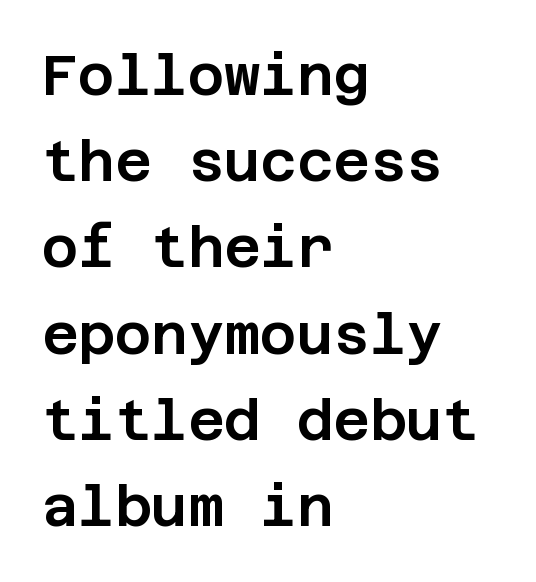
Interline gaps are of average width in this sample. The typesetter chose a ragged-right arrangement here. Words float on clear page, feet unadorned. Upright lettering throughout. The letterforms sit shoulder to shoulder at normal distance. Stroke terminals: plain, sans-serif.
